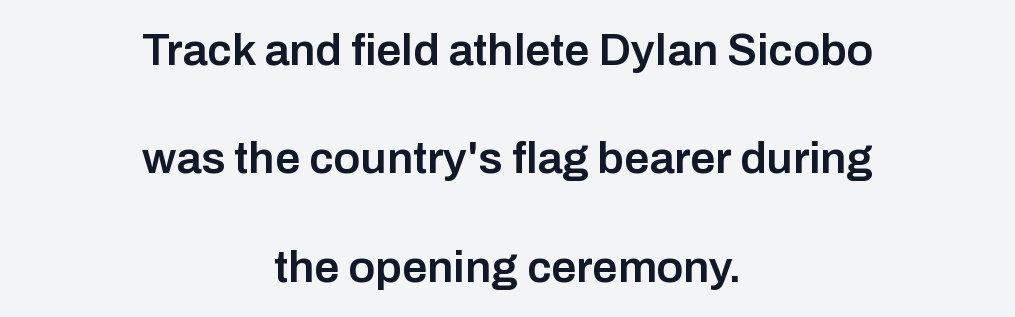
Q: Is the text bold? A: Semi-bold.
Q: Is the text italic (slanted)? A: No, it is upright.
Q: Is the typeface a serif or a sans-serif typeface? A: Sans-serif.
Q: Is the text underlined? A: No.
Q: How is the paragraph aligned? A: Centered.
Q: Is the spacing between letters normal or unusually wide? A: Normal.
Q: Is the spacing between lines tight, normal or loose? A: Loose.
Q: Width (condensed, normal, or wide)? A: Normal.
Q: Stroke contrast? A: Low.
Q: x-height? A: Medium.
Q: Monospaced? A: No.
